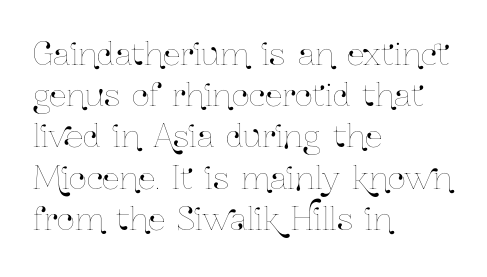
{"italic": "no", "width": "condensed", "stroke_contrast": "low", "x_height": "medium", "monospaced": "no", "underline": "no", "align": "left", "line_spacing": "normal", "line_spacing_ratio": 1.33, "letter_spacing": "normal", "letter_spacing_em": 0.0, "glyph_px": 31}
